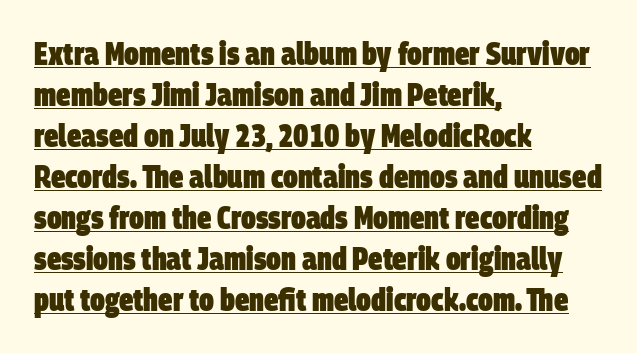
Weight: bold. Typeset ragged right — the left edge is the straight one. Looks like someone drew a line under every word here. Do the characters align in a grid? No, the font is proportional. Grotesque or geometric, the face here clearly has no serifs.
